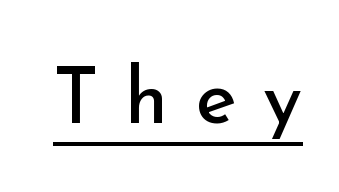
The image shows 78 px regular-weight sans-serif type, upright; set unusually wide letter spacing (+0.34 em), underlined; low stroke contrast and a small x-height.
